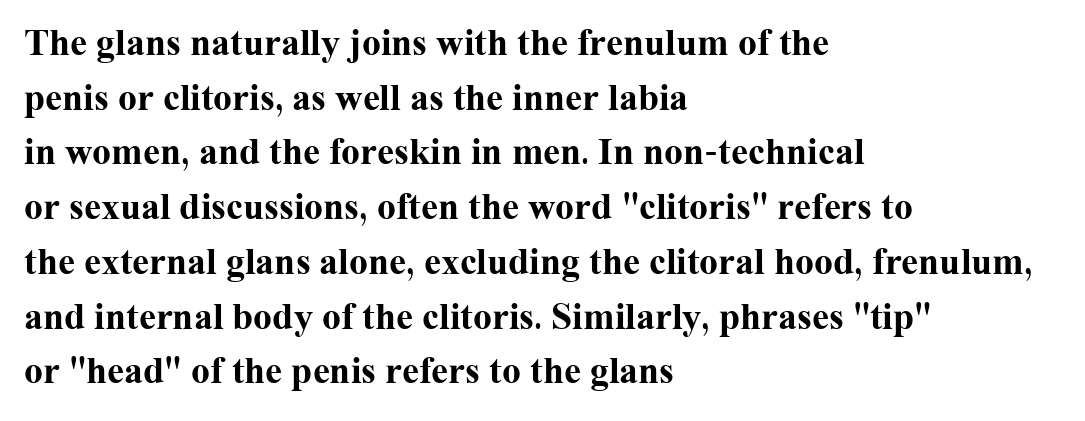
The image shows 38 px bold serif type, upright; set left-aligned, normal line spacing (1.44x), normal letter spacing, not underlined; medium stroke contrast and a medium x-height.
